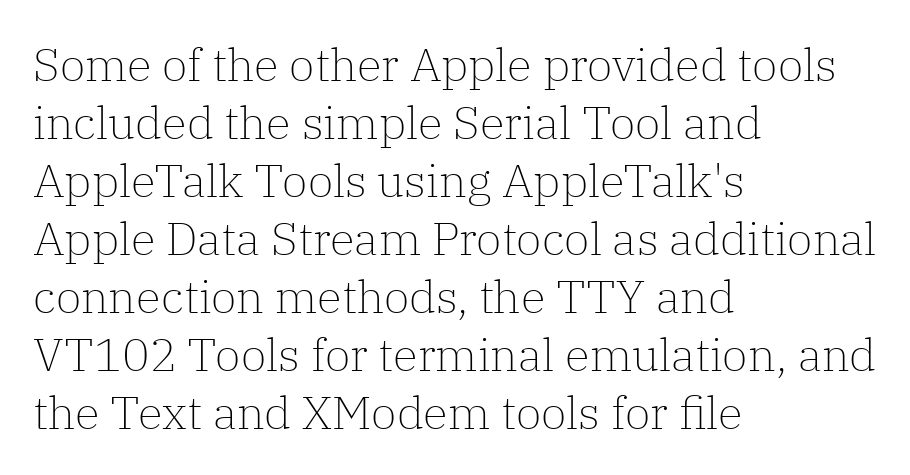
{"serif": "yes", "italic": "no", "bold": "no", "weight": "light", "width": "normal", "stroke_contrast": "low", "x_height": "medium", "monospaced": "no", "underline": "no", "align": "left", "line_spacing": "normal", "line_spacing_ratio": 1.26, "letter_spacing": "normal", "letter_spacing_em": 0.0, "glyph_px": 46}
